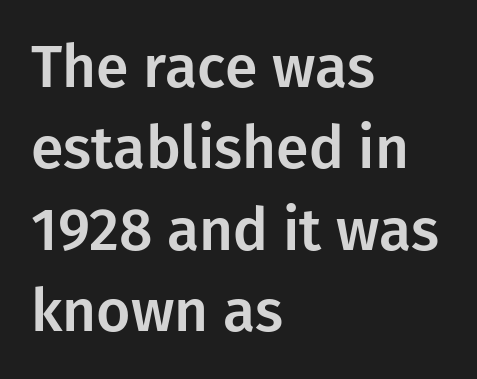
No feet cap the strokes, marking this as sans-serif type. Each row of text sits above clean, open space. Words appear dense and cohesive because spacing is normal. Vertical spacing — default. The letters advance in unequal steps, a hallmark of proportional type.
